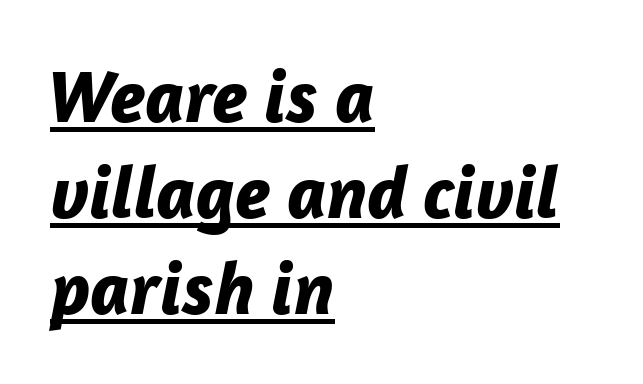
Vertical spacing — default. A dark, heavy texture on the line: the type is bold. Compared with a centered layout, this one pins lines to the left instead. Tracking here is standard; glyphs follow each other at the usual distance. The rendered words wear a rule along their underside.
